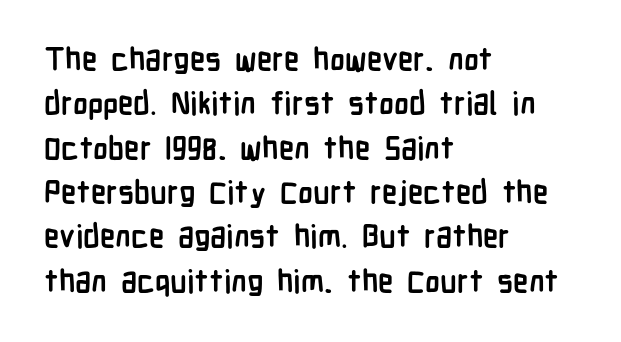
This sample has the flowing, uneven cadence of proportional lettering. The gaps between neighbouring characters are ordinary and unremarkable. No feet cap the strokes, marking this as sans-serif type. The paragraph has a hard left edge and a soft right edge. Emphasis by weight is at full strength: bold.
